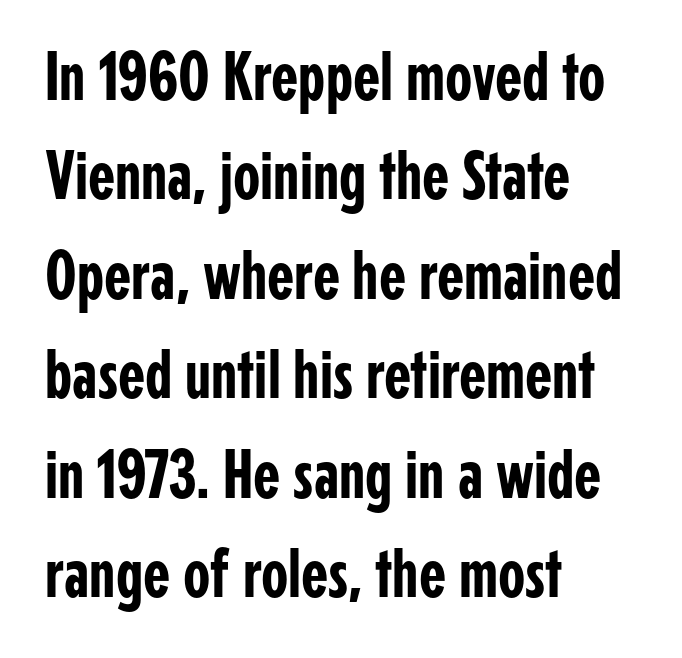
{"serif": "no", "italic": "no", "width": "condensed", "stroke_contrast": "low", "x_height": "medium", "monospaced": "no", "underline": "no", "align": "left", "line_spacing": "normal", "line_spacing_ratio": 1.42, "letter_spacing": "normal", "letter_spacing_em": 0.0, "glyph_px": 70}
